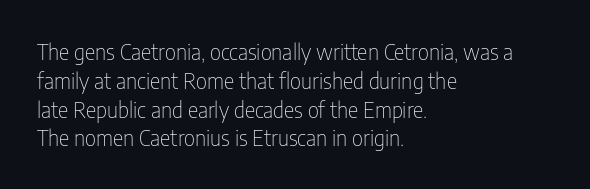
No extra ink here — the face is not bold. The ragged edge is on the right, which tells us the setting is flush left. Decoration check: the copy has no underline. Between one letter and the next there's only the usual sliver of space. No italicization has been applied; the sample stays upright. Successive baselines arrive at the customary interval.
